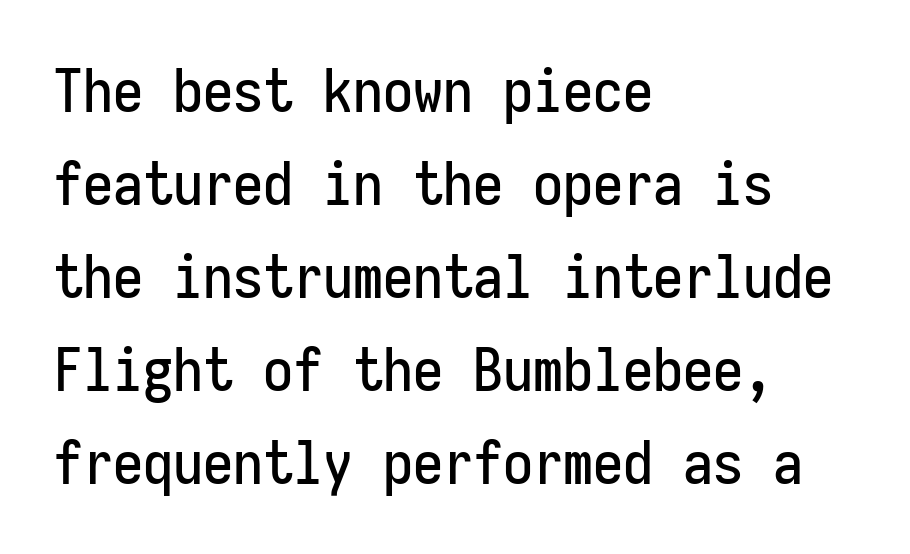
The lines in this sample share a left origin and differ only in where they stop. Short note: letters normally spaced. Think of a typewriter: that constant character pitch is what you see here. A typesetter would mark this as roman, not italic. Each row of text sits above clean, open space. Classification — sans serif.
